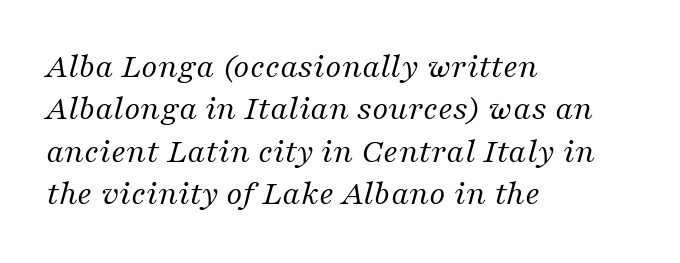
The image shows 35 px regular-weight serif type, italic (leaning right); set left-aligned, line spacing 1.21x, normal letter spacing, not underlined; medium stroke contrast and a medium x-height.
